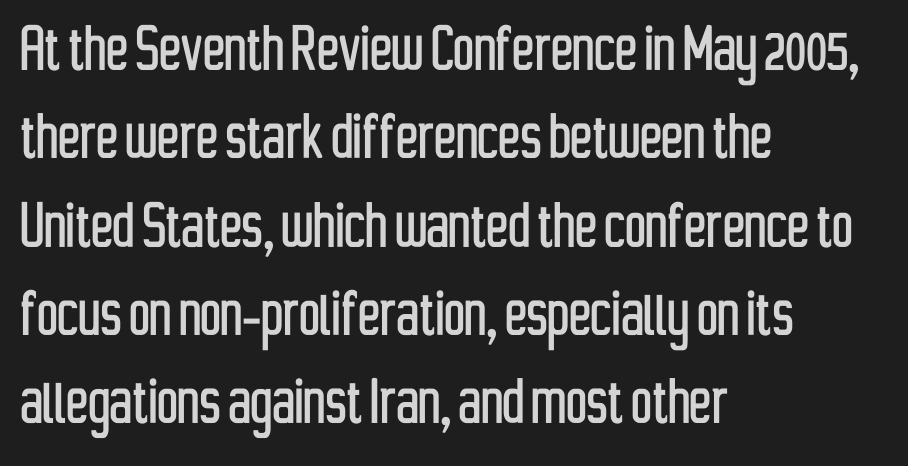
Nothing sits at the stroke ends, so this counts as sans-serif. Every stem runs plumb, perpendicular to the baseline. Each word holds together tightly as a unit, with standard inter-letter gaps. The space directly below the letters is spotless. One-word summary of the alignment: left.
